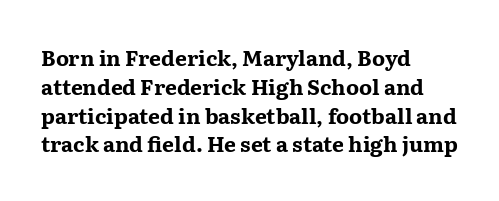
Leftover space on each line is placed entirely after the last word. The baseline area is clear. Tracking value appears to be zero — textbook default spacing. Is the type bold? Yes — the strokes are clearly thick and heavy.
